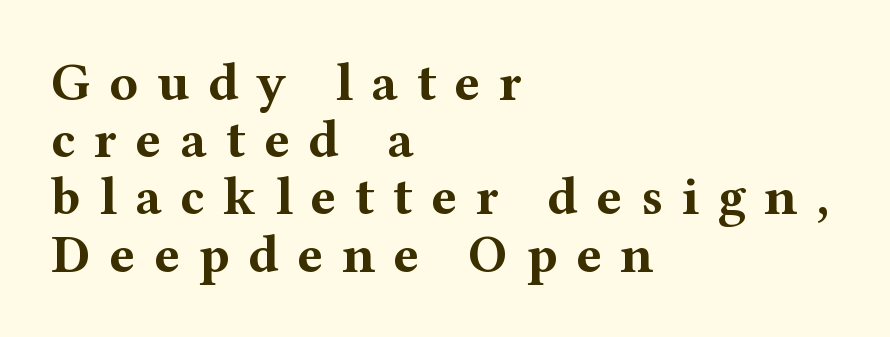
{"serif": "yes", "italic": "no", "bold": "yes", "weight": "bold", "width": "wide", "stroke_contrast": "medium", "x_height": "medium", "monospaced": "no", "underline": "no", "align": "left", "line_spacing": "tight", "line_spacing_ratio": 1.06, "letter_spacing": "wide", "letter_spacing_em": 0.34, "glyph_px": 54}
